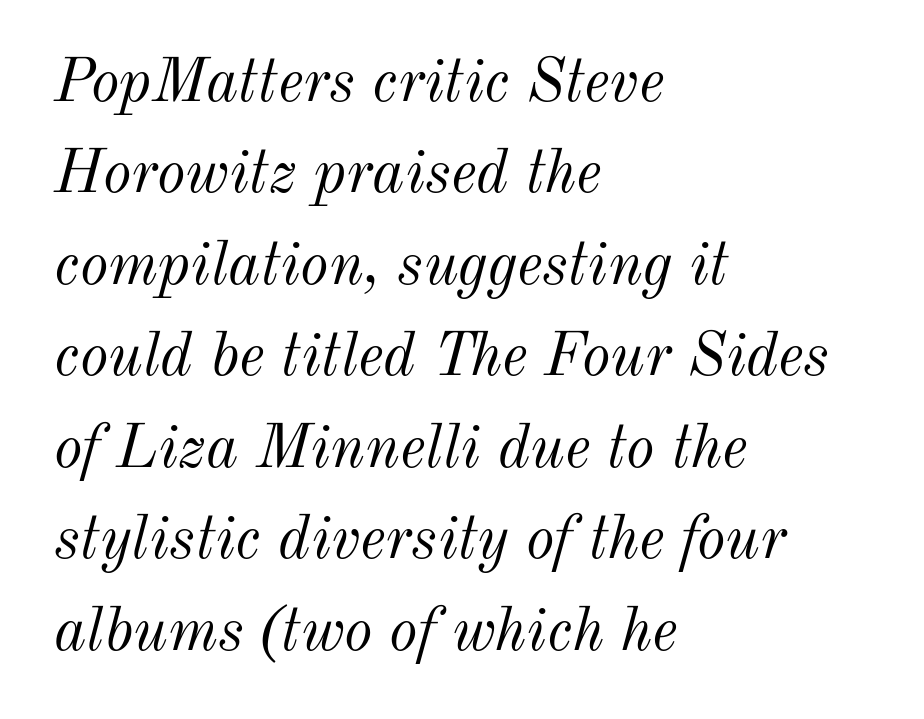
Q: Is the text bold? A: No.
Q: Is the text italic (slanted)? A: Yes, it leans right by about 12 degrees.
Q: Is the text underlined? A: No.
Q: How is the paragraph aligned? A: Left-aligned.
Q: Is the spacing between letters normal or unusually wide? A: Normal.
Q: Is the spacing between lines tight, normal or loose? A: Normal.
Q: Width (condensed, normal, or wide)? A: Normal.
Q: Stroke contrast? A: Medium.
Q: x-height? A: Small.
Q: Monospaced? A: No.
